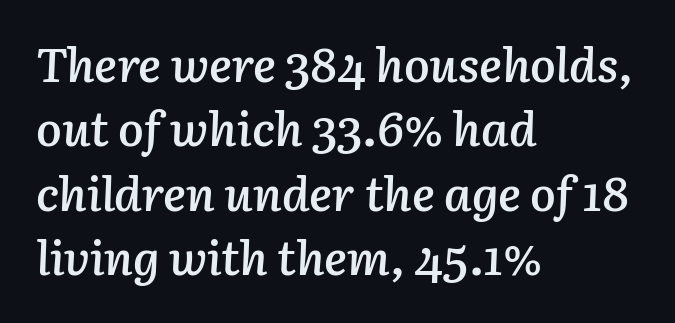
The glyphs are unaccompanied by any horizontal stroke below them. Line starts are locked; line ends wander. Is there much room between lines? A standard amount, neither cramped nor airy. Inter-character spacing is left at the font's built-in metrics. This sample has the flowing, uneven cadence of proportional lettering. The rendering uses a semibold face; strokes are thickened but not to full bold.
